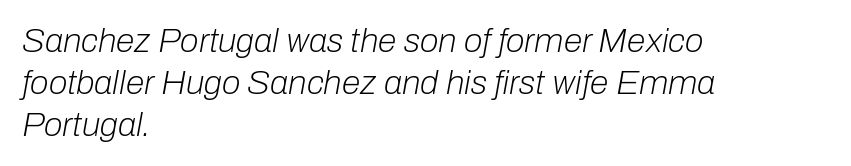
In terms of letterspacing, this is plain default setting. This is not heavy type; no bold has been used. Characters are canted at an angle relative to the baseline's perpendicular. Casual observation: everything's shoved over to the left.
